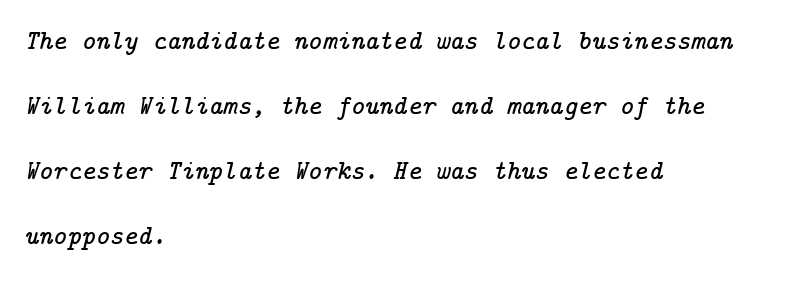
{"italic": "yes", "lean": "right", "slant_degrees": 14, "underline": "no", "align": "left", "line_spacing": "loose", "line_spacing_ratio": 2.41, "letter_spacing": "normal", "letter_spacing_em": 0.0, "glyph_px": 27}
